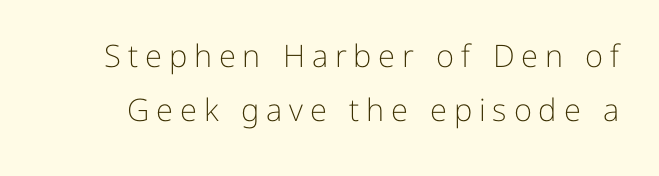
Q: Is the text bold? A: No.
Q: Is the text italic (slanted)? A: No, it is upright.
Q: Is the typeface a serif or a sans-serif typeface? A: Sans-serif.
Q: Is the text underlined? A: No.
Q: Is the spacing between letters normal or unusually wide? A: Unusually wide.
Q: Width (condensed, normal, or wide)? A: Normal.
Q: Stroke contrast? A: Low.
Q: x-height? A: Medium.
Q: Monospaced? A: No.
